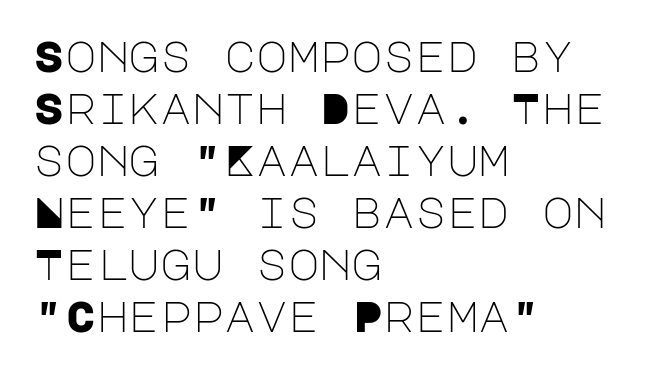
The image shows 43 px light sans-serif type, upright; set left-aligned, line spacing 1.21x, normal letter spacing, not underlined; low stroke contrast and a large x-height.
